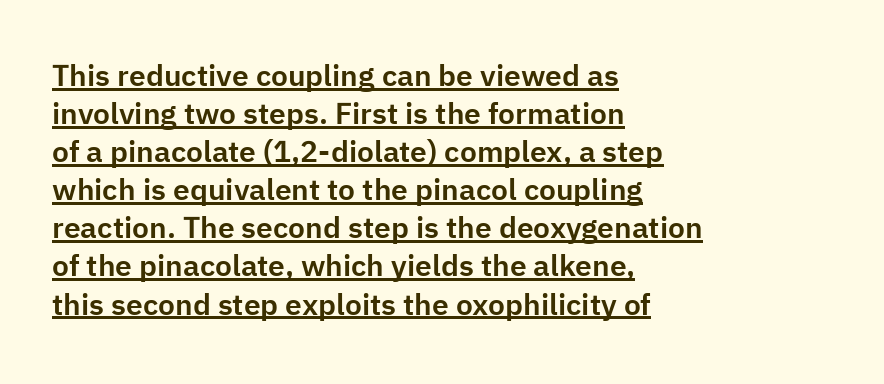
Q: Is the text italic (slanted)? A: No, it is upright.
Q: Is the typeface a serif or a sans-serif typeface? A: Sans-serif.
Q: Is the text underlined? A: Yes.
Q: How is the paragraph aligned? A: Left-aligned.
Q: Is the spacing between letters normal or unusually wide? A: Normal.
Q: Is the spacing between lines tight, normal or loose? A: Normal.
Q: Width (condensed, normal, or wide)? A: Normal.
Q: Stroke contrast? A: Low.
Q: x-height? A: Medium.
Q: Monospaced? A: No.
